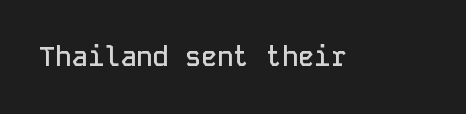
Honestly, the letter spacing is just normal — you wouldn't notice it. Only glyphs here, with clear space below each row. The typography opts for an upright posture over an oblique one. Set as a demibold, roughly 600 on the weight scale.
